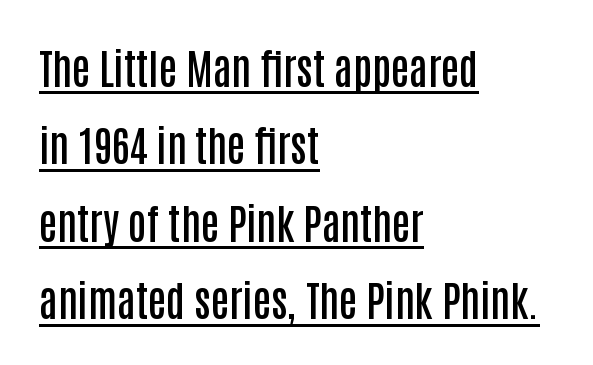
{"serif": "no", "italic": "no", "bold": "semi", "weight": "semibold", "width": "condensed", "stroke_contrast": "low", "x_height": "large", "monospaced": "no", "underline": "yes", "align": "left", "line_spacing_ratio": 1.89, "letter_spacing": "normal", "letter_spacing_em": 0.0, "glyph_px": 41}
